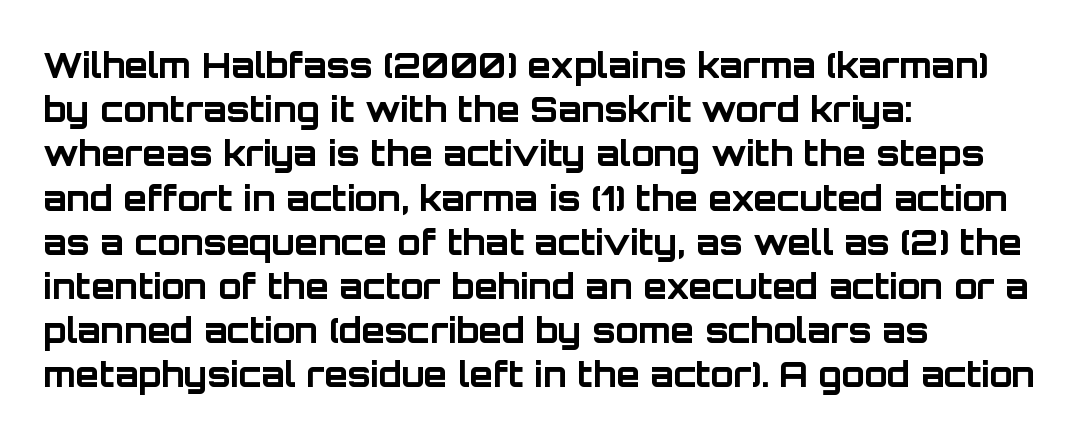
{"serif": "no", "italic": "no", "bold": "yes", "weight": "bold", "width": "normal", "stroke_contrast": "low", "x_height": "large", "monospaced": "no", "underline": "no", "align": "left", "line_spacing": "normal", "line_spacing_ratio": 1.3, "letter_spacing": "normal", "letter_spacing_em": 0.0, "glyph_px": 34}
